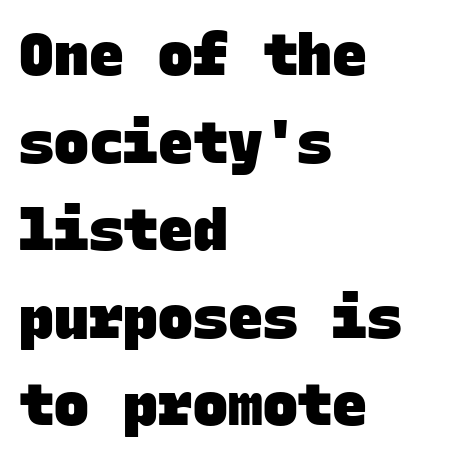
Q: Is the text bold? A: Yes.
Q: Is the typeface a serif or a sans-serif typeface? A: Sans-serif.
Q: Is the text underlined? A: No.
Q: How is the paragraph aligned? A: Left-aligned.
Q: Is the spacing between letters normal or unusually wide? A: Normal.
Q: Is the spacing between lines tight, normal or loose? A: Normal.
Q: Width (condensed, normal, or wide)? A: Normal.
Q: Stroke contrast? A: Low.
Q: x-height? A: Large.
Q: Monospaced? A: Yes.
